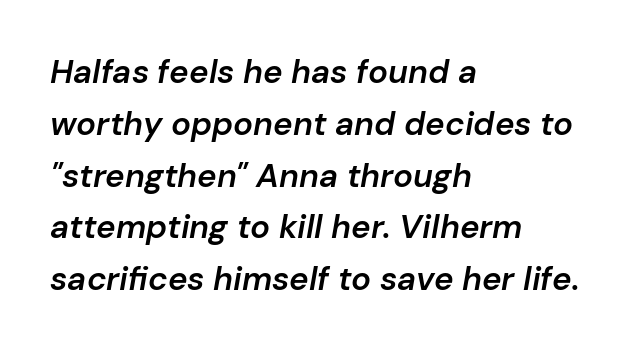
The image shows 33 px semibold type, italic (leaning right); set left-aligned, normal line spacing (1.57x), normal letter spacing, not underlined; low stroke contrast and a medium x-height.
